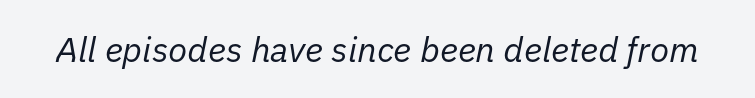
Here the glyphs are tracked normally, forming tight word shapes. Descenders are the only things crossing below the line. The rendering uses natural spacing where letterforms have individual widths. This sample uses an oblique cut, with every glyph tilted off the vertical. Weight: regular or lighter.
